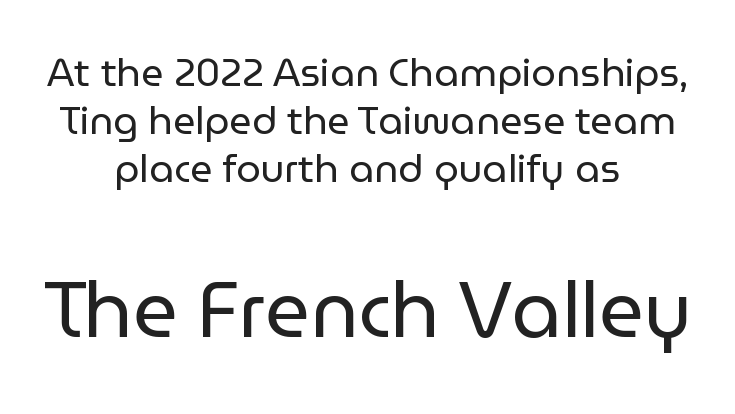
Q: Is the text bold? A: No.
Q: Is the text italic (slanted)? A: No, it is upright.
Q: Is the typeface a serif or a sans-serif typeface? A: Sans-serif.
Q: Is the text underlined? A: No.
Q: How is the paragraph aligned? A: Centered.
Q: Is the spacing between letters normal or unusually wide? A: Normal.
Q: Which block of text is set in a larger size, the first (top) or the second (bottom)? A: The second (bottom) one.
Q: Width (condensed, normal, or wide)? A: Normal.
Q: Stroke contrast? A: Low.
Q: x-height? A: Medium.
Q: Monospaced? A: No.
